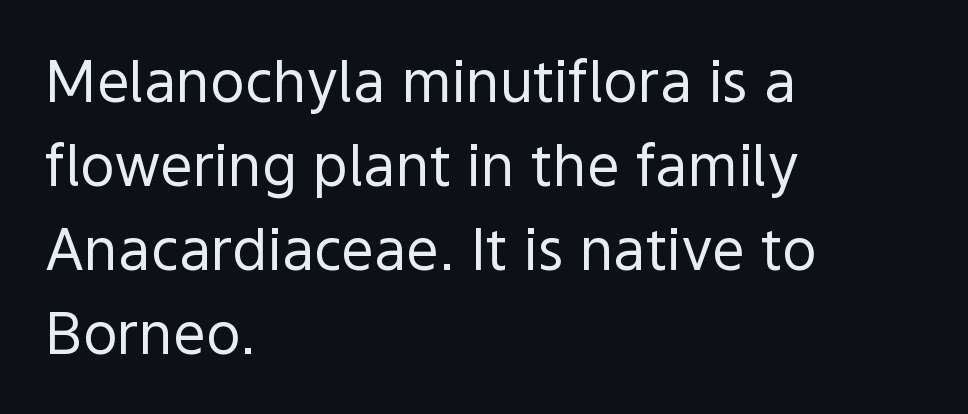
{"serif": "no", "italic": "no", "bold": "no", "weight": "regular", "width": "normal", "x_height": "medium", "monospaced": "no", "underline": "no", "align": "left", "line_spacing": "normal", "line_spacing_ratio": 1.45, "letter_spacing": "normal", "letter_spacing_em": 0.0, "glyph_px": 58}
